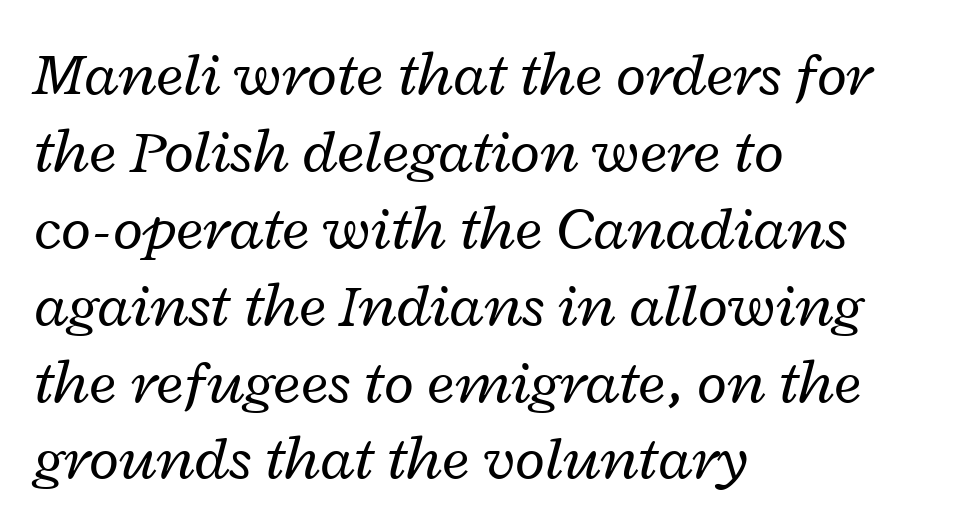
The image shows 62 px regular-weight, wide type, italic (leaning right); set left-aligned, line spacing 1.24x, normal letter spacing, not underlined; low stroke contrast and a medium x-height.
